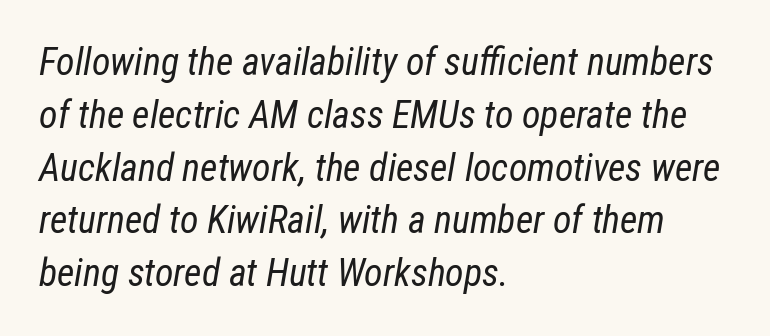
{"italic": "yes", "lean": "right", "slant_degrees": 12, "bold": "no", "weight": "regular", "width": "condensed", "stroke_contrast": "low", "x_height": "medium", "monospaced": "no", "underline": "no", "align": "left", "line_spacing": "normal", "line_spacing_ratio": 1.39, "letter_spacing": "normal", "letter_spacing_em": 0.0, "glyph_px": 38}
